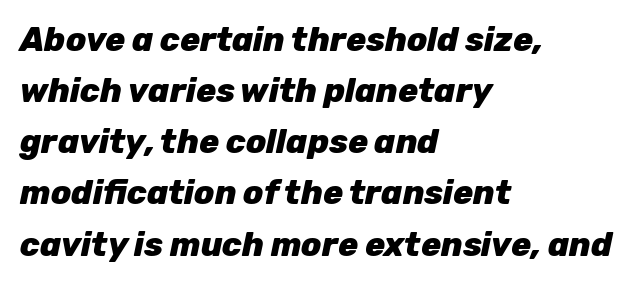
The image shows 33 px heavy type, italic (leaning right); set left-aligned, normal line spacing (1.55x), normal letter spacing, not underlined; low stroke contrast and a medium x-height.
